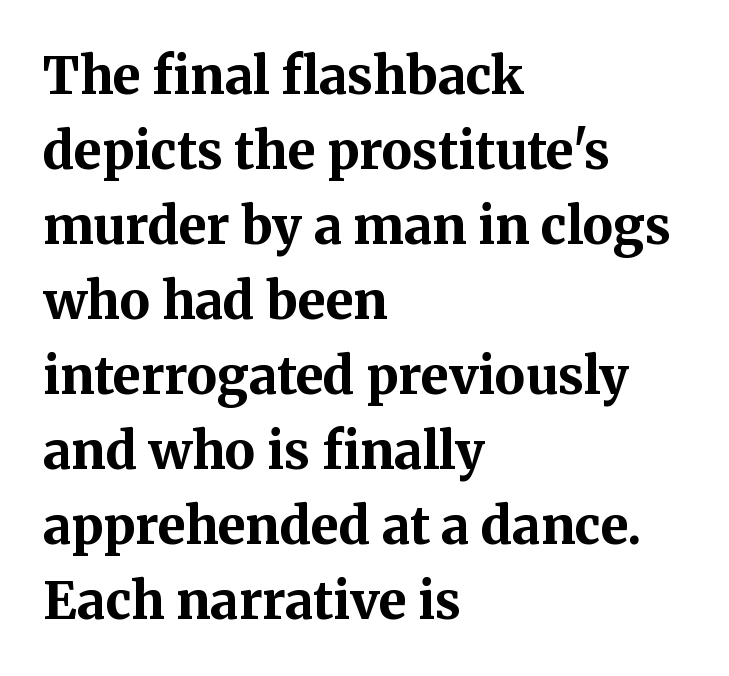
No italicization has been applied; the sample stays upright. A typesetter would call this zero additional tracking. Check the space under the baseline: it is left empty. The passage shown is typed in a proportional face where columns would drift. Reading down the column, the eye jumps a familiar distance to each next line. Layout note: lines flush left.
